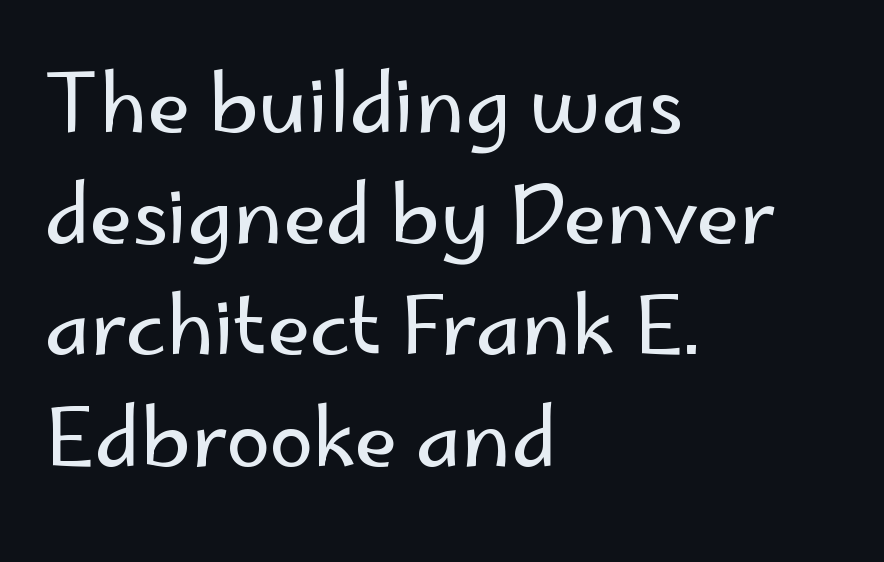
{"serif": "no", "italic": "no", "bold": "no", "weight": "regular", "width": "normal", "stroke_contrast": "low", "x_height": "small", "monospaced": "no", "underline": "no", "align": "left", "line_spacing": "normal", "line_spacing_ratio": 1.39, "letter_spacing": "normal", "letter_spacing_em": 0.0, "glyph_px": 80}
